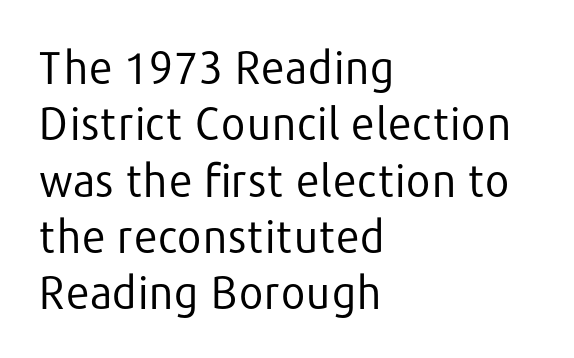
No letter is thick-stroked: the sample isn't bold. The rendering uses a moderate line-height, typical for paragraphs. The rendering uses natural spacing where letterforms have individual widths. Each line starts at the same left margin while the right side varies. In terms of letterform style, serifs are entirely absent.
